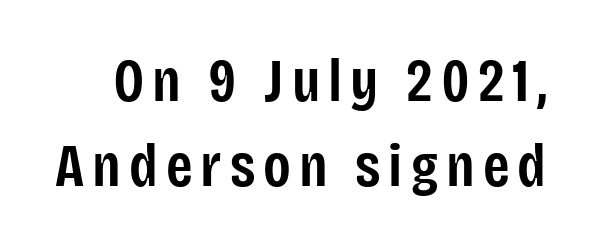
Q: Is the text bold? A: Semi-bold.
Q: Is the text italic (slanted)? A: No, it is upright.
Q: Is the typeface a serif or a sans-serif typeface? A: Sans-serif.
Q: Is the text underlined? A: No.
Q: Is the spacing between lines tight, normal or loose? A: Normal.
Q: Width (condensed, normal, or wide)? A: Condensed.
Q: Stroke contrast? A: Low.
Q: x-height? A: Large.
Q: Monospaced? A: No.
